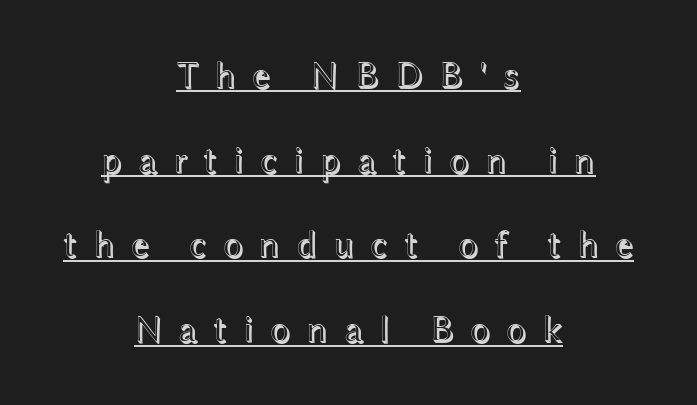
Every character sits straight up, as roman type does. The setting favours the middle, as headings and verse often do. Interline gaps are noticeably wide in this sample. A rule runs beneath these lines of type. The face used here is proportionally spaced, like ordinary book or web type. Observe the wide spacing: letters keep a clear distance from each other.
